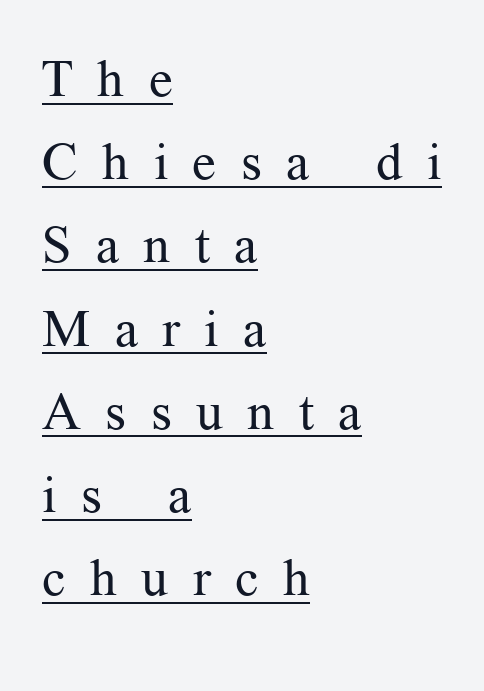
{"serif": "yes", "italic": "no", "bold": "no", "weight": "regular", "width": "normal", "stroke_contrast": "medium", "x_height": "medium", "monospaced": "no", "underline": "yes", "align": "left", "line_spacing": "normal", "line_spacing_ratio": 1.6, "letter_spacing": "wide", "letter_spacing_em": 0.47, "glyph_px": 52}
